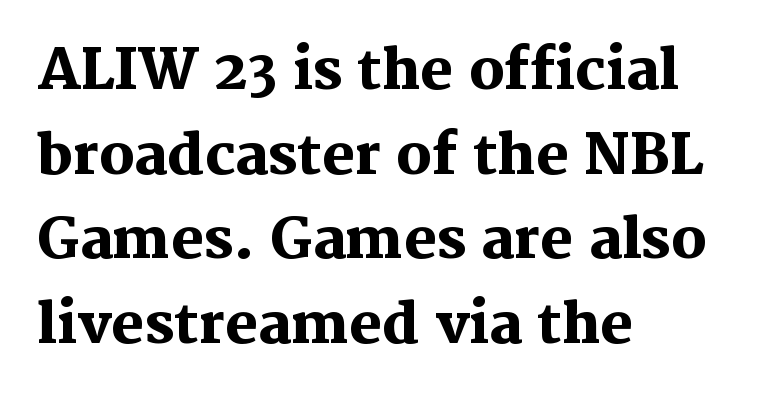
{"serif": "yes", "italic": "no", "bold": "yes", "weight": "heavy", "width": "normal", "stroke_contrast": "medium", "x_height": "medium", "monospaced": "no", "underline": "no", "align": "left", "line_spacing": "normal", "line_spacing_ratio": 1.54, "letter_spacing": "normal", "letter_spacing_em": 0.0, "glyph_px": 55}
